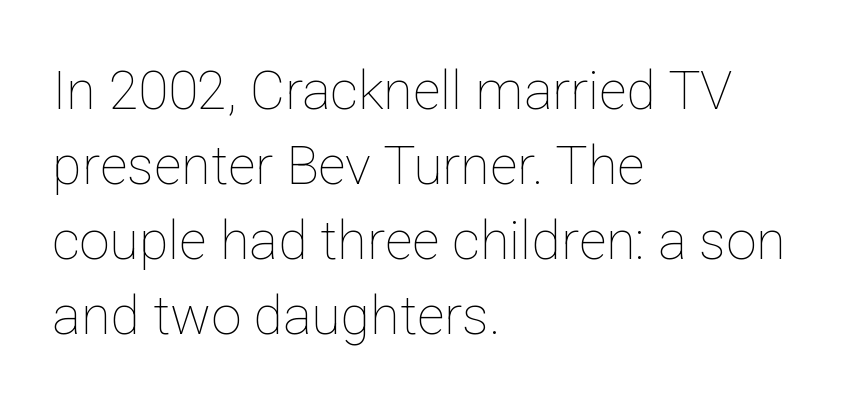
{"italic": "no", "bold": "no", "weight": "thin", "width": "normal", "stroke_contrast": "low", "x_height": "medium", "monospaced": "no", "underline": "no", "align": "left", "line_spacing": "normal", "line_spacing_ratio": 1.39, "letter_spacing": "normal", "letter_spacing_em": 0.0, "glyph_px": 54}
